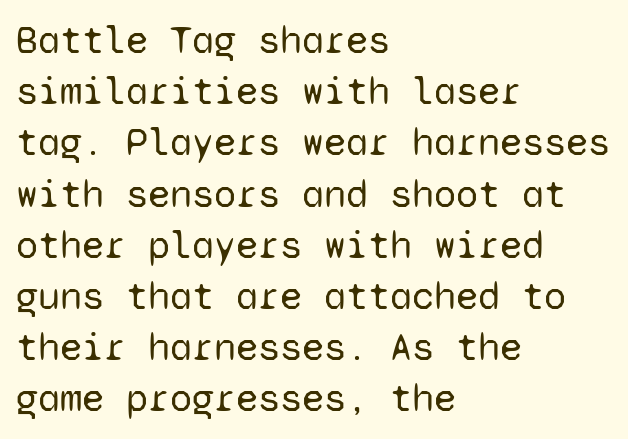
The image shows 40 px regular-weight sans-serif type, upright, monospaced; set left-aligned, normal line spacing (1.28x), normal letter spacing, not underlined; low stroke contrast and a medium x-height.
